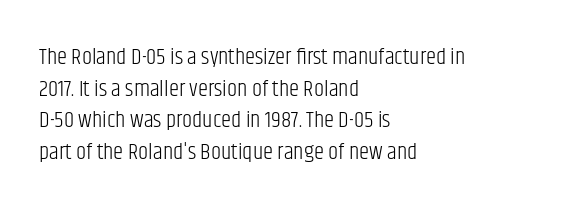
{"italic": "no", "bold": "no", "underline": "no", "align": "left", "line_spacing": "normal", "line_spacing_ratio": 1.37, "letter_spacing": "normal", "letter_spacing_em": 0.0, "glyph_px": 23}
